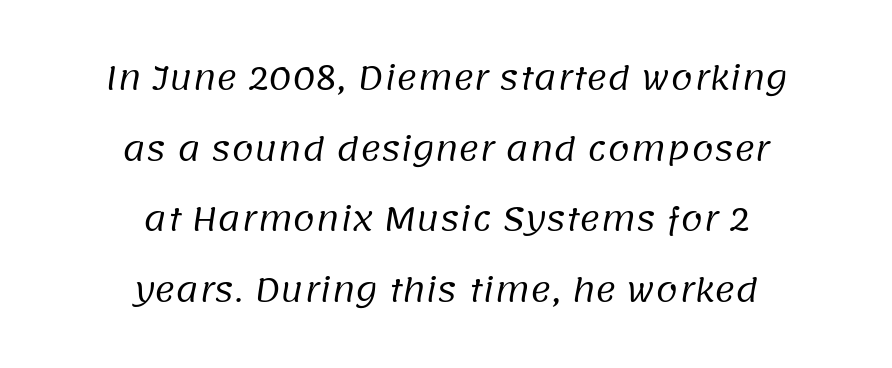
The image shows 32 px regular-weight sans-serif type; set centered, loose line spacing (2.21x), normal letter spacing, not underlined; low stroke contrast and a large x-height.
